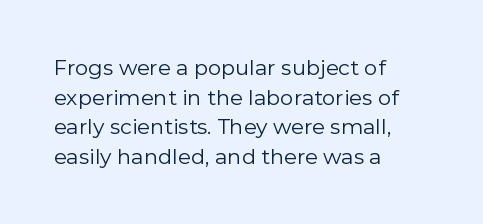
Q: Is the text bold? A: No.
Q: Is the text italic (slanted)? A: No, it is upright.
Q: Is the text underlined? A: No.
Q: How is the paragraph aligned? A: Left-aligned.
Q: Is the spacing between letters normal or unusually wide? A: Normal.
Q: Is the spacing between lines tight, normal or loose? A: Normal.
